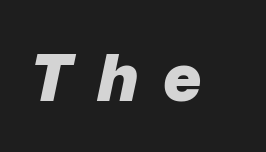
{"italic": "yes", "lean": "right", "slant_degrees": 12, "bold": "yes", "weight": "heavy", "width": "normal", "stroke_contrast": "low", "x_height": "medium", "monospaced": "no", "underline": "no", "letter_spacing": "wide", "letter_spacing_em": 0.39, "glyph_px": 65}
